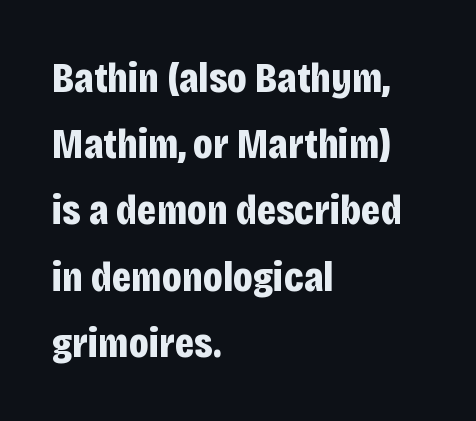
Q: Is the text bold? A: Yes.
Q: Is the text italic (slanted)? A: No, it is upright.
Q: Is the typeface a serif or a sans-serif typeface? A: Sans-serif.
Q: Is the text underlined? A: No.
Q: How is the paragraph aligned? A: Left-aligned.
Q: Is the spacing between letters normal or unusually wide? A: Normal.
Q: Is the spacing between lines tight, normal or loose? A: Normal.
Q: Width (condensed, normal, or wide)? A: Condensed.
Q: Stroke contrast? A: Low.
Q: x-height? A: Large.
Q: Monospaced? A: No.
